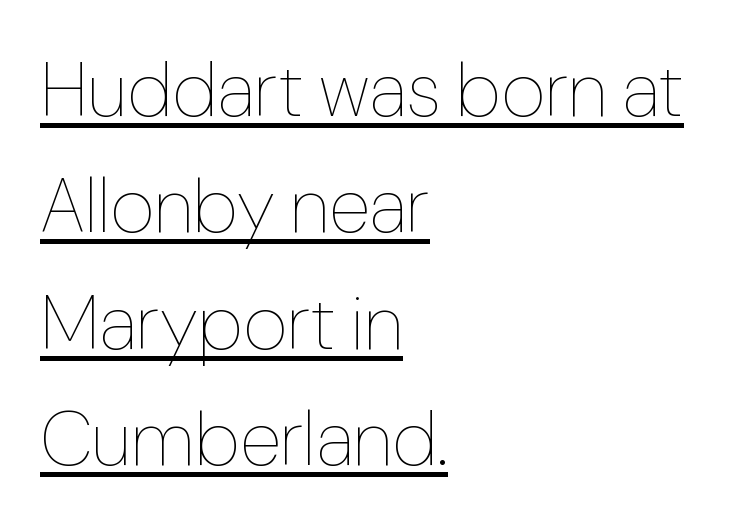
The image shows 76 px thin type, upright; set left-aligned, normal line spacing (1.53x), normal letter spacing, underlined; low stroke contrast and a medium x-height.
